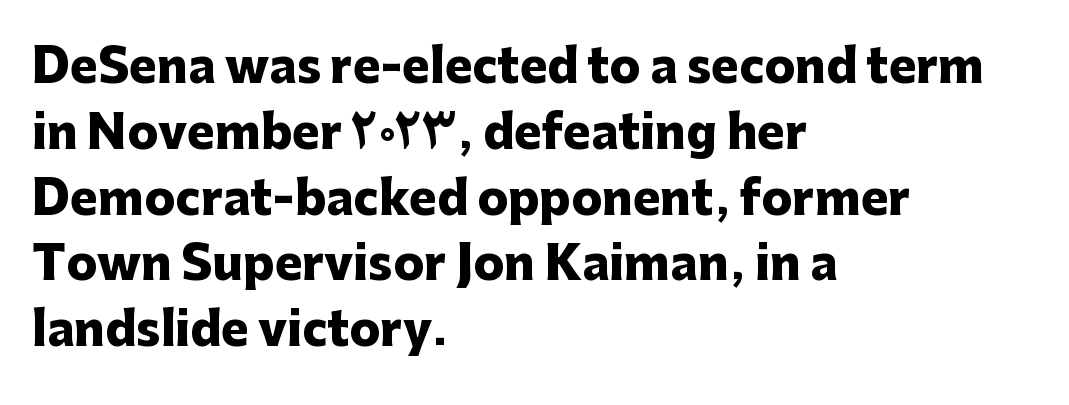
Every character sits straight up, as roman type does. In CSS terms this would be text-align: left. The face used here is rendered with its standard letterfit. Weight: bold. Varying glyph widths throughout — classic text-font behaviour. Stroke terminals: plain, sans-serif.
